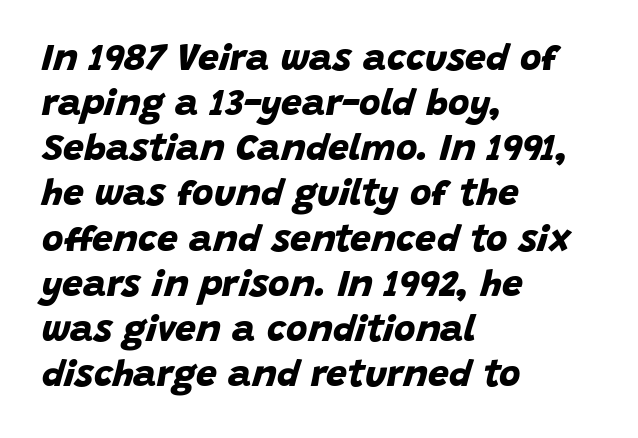
The letterforms sit shoulder to shoulder at normal distance. The words here are not underlined. Examine the stroke ends and you'll find no serifs. Horizontal alignment here is leftward, the default for most running prose.
